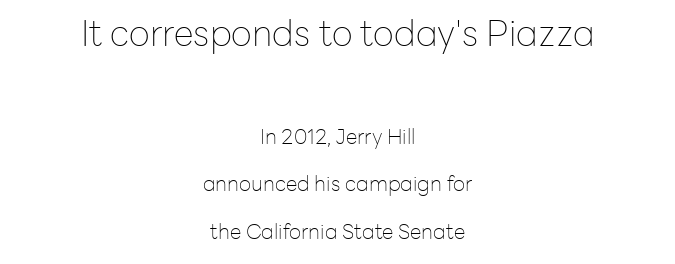
{"serif": "no", "italic": "no", "bold": "no", "weight": "thin", "width": "normal", "stroke_contrast": "low", "x_height": "medium", "monospaced": "no", "underline": "no", "align": "center", "line_spacing": "loose", "line_spacing_ratio": 2.24, "letter_spacing": "normal", "letter_spacing_em": 0.0, "larger_block": "first", "size_ratio": 1.71, "glyph_px": 36}
